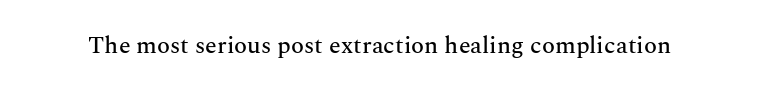
Q: Is the text italic (slanted)? A: No, it is upright.
Q: Is the text underlined? A: No.
Q: Is the spacing between letters normal or unusually wide? A: Normal.
